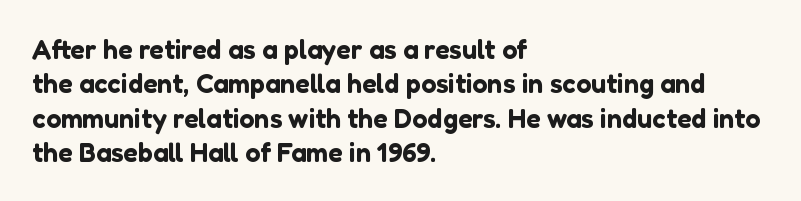
Do the letters lean? They stand straight. Lines of text with bare space underneath. The passage shown stacks its lines at a standard gap. Casual observation: everything's shoved over to the left.
